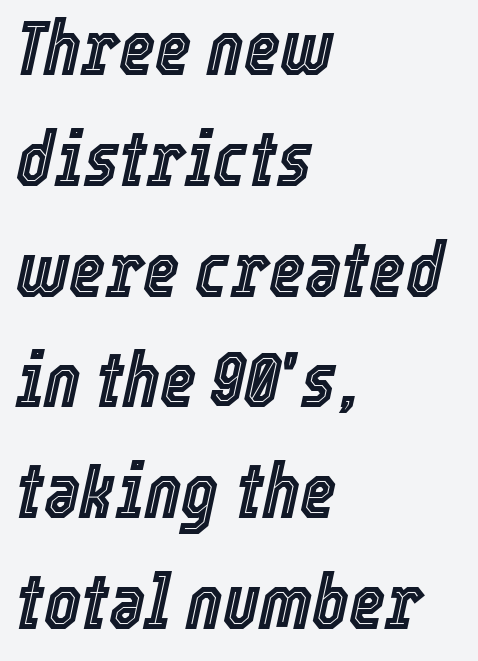
Q: Is the text italic (slanted)? A: Yes, it leans right by about 12 degrees.
Q: Is the text underlined? A: No.
Q: How is the paragraph aligned? A: Left-aligned.
Q: Is the spacing between letters normal or unusually wide? A: Normal.
Q: Is the spacing between lines tight, normal or loose? A: Normal.
Q: Width (condensed, normal, or wide)? A: Condensed.
Q: x-height? A: Medium.
Q: Monospaced? A: No.
